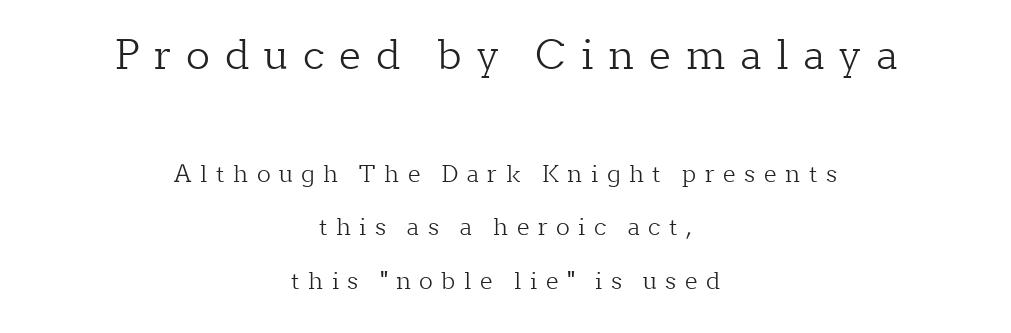
The image shows 40 px light serif type, upright; set centered, loose line spacing (2.34x), unusually wide letter spacing (+0.37 em), not underlined; the first (top) block is 1.74x larger; low stroke contrast and a medium x-height.
